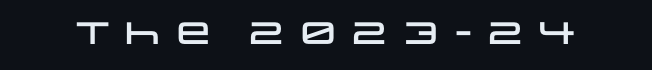
The image shows 31 px wide sans-serif type, upright; set not underlined; low stroke contrast and a large x-height.
